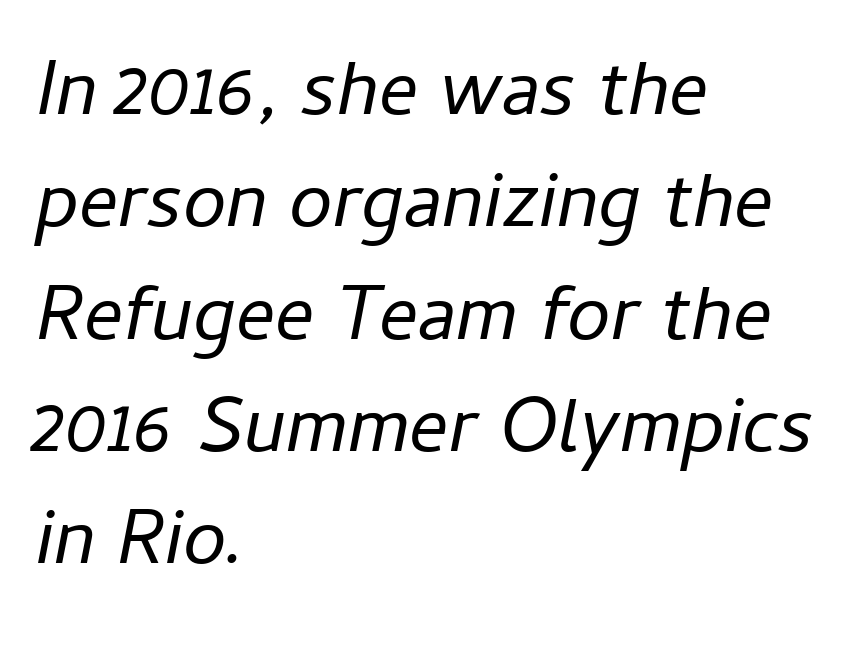
{"italic": "yes", "lean": "right", "slant_degrees": 11, "bold": "no", "weight": "regular", "width": "normal", "stroke_contrast": "low", "x_height": "medium", "monospaced": "no", "underline": "no", "align": "left", "line_spacing": "normal", "line_spacing_ratio": 1.44, "letter_spacing": "normal", "letter_spacing_em": 0.0, "glyph_px": 78}
